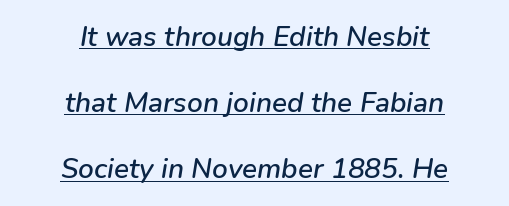
A great deal of white space separates one row of letters from the next. Which margin do the lines hug? Neither — every line sits in the middle. Looks like someone drew a line under every word here. Character widths vary here, with narrow letters taking less room than wide ones.
